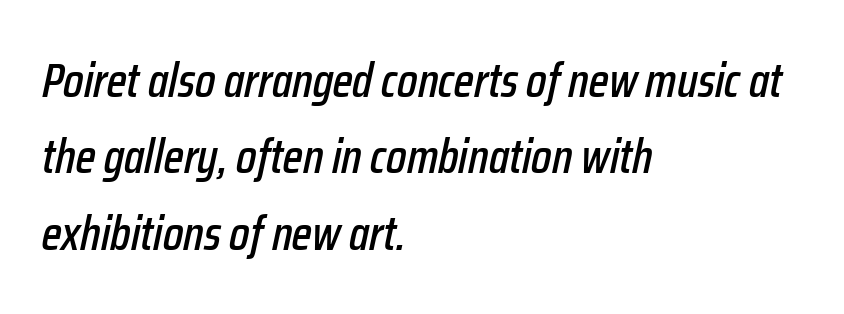
This is oblique type, the kind used for emphasis or titles. Baseline-to-baseline distance is the conventional proportion of letter height. Spacing verdict: proportional, widths tailored to each character. Underline: absent. Words appear dense and cohesive because spacing is normal. Visually the block forms a straight wall on the left and a jagged coastline on the right.
